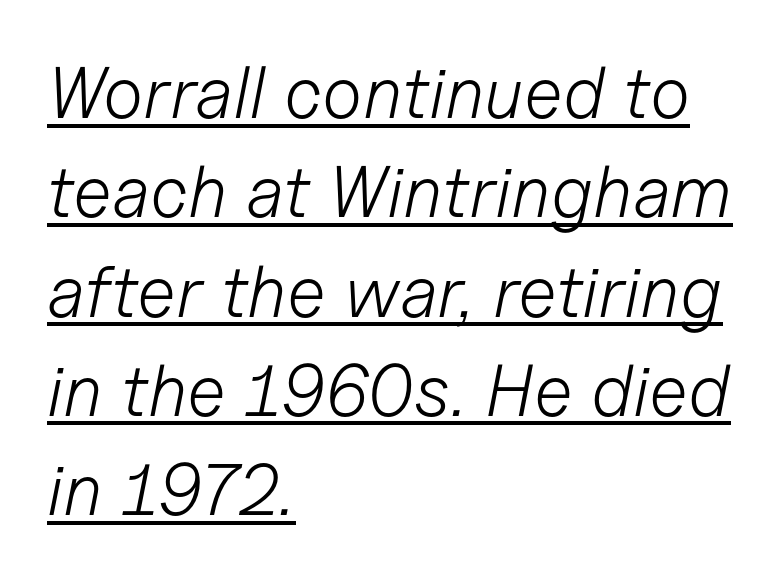
Q: Is the text bold? A: No.
Q: Is the text italic (slanted)? A: Yes, it leans right by about 11 degrees.
Q: Is the text underlined? A: Yes.
Q: How is the paragraph aligned? A: Left-aligned.
Q: Is the spacing between letters normal or unusually wide? A: Normal.
Q: Is the spacing between lines tight, normal or loose? A: Normal.
Q: Width (condensed, normal, or wide)? A: Normal.
Q: Stroke contrast? A: Low.
Q: x-height? A: Medium.
Q: Monospaced? A: No.
